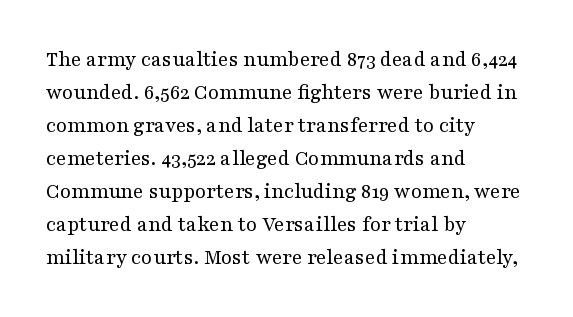
The image shows 22 px text type, upright; set left-aligned, normal line spacing (1.5x), normal letter spacing, not underlined.
